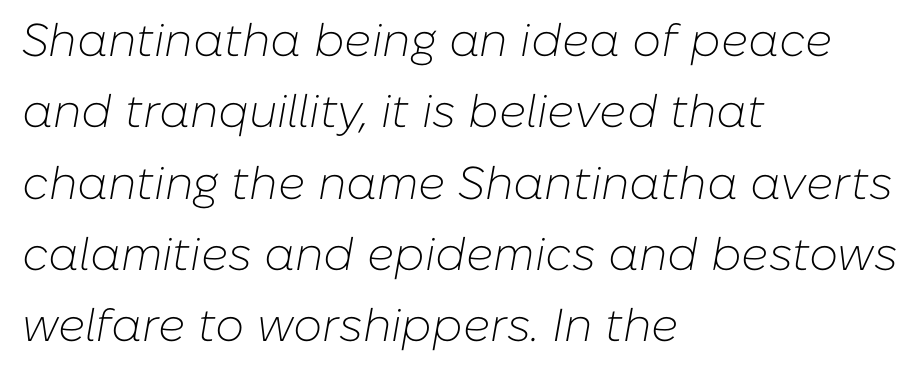
The image shows 46 px light type, italic (leaning right); set left-aligned, normal line spacing (1.55x), normal letter spacing, not underlined; low stroke contrast and a medium x-height.
